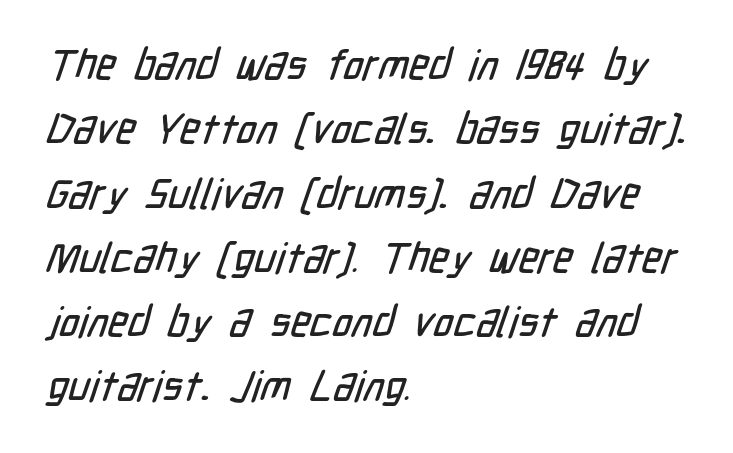
Q: Is the typeface a serif or a sans-serif typeface? A: Sans-serif.
Q: Is the text underlined? A: No.
Q: How is the paragraph aligned? A: Left-aligned.
Q: Is the spacing between letters normal or unusually wide? A: Normal.
Q: Is the spacing between lines tight, normal or loose? A: Normal.
Q: Width (condensed, normal, or wide)? A: Condensed.
Q: Stroke contrast? A: Low.
Q: x-height? A: Medium.
Q: Monospaced? A: No.
